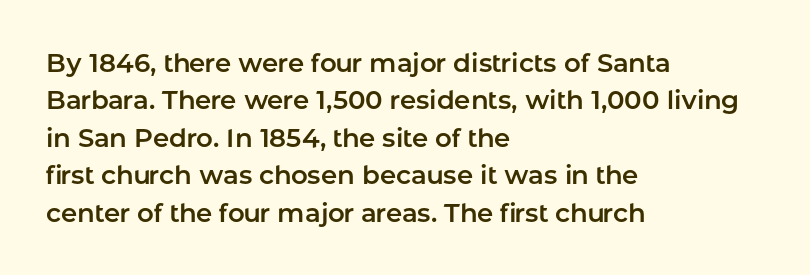
A typesetter would call this zero additional tracking. The string is rendered with underlining switched off. Reading down the block, your eye returns to a fixed left position each line. The lines sit at an ordinary, default distance from one another.
